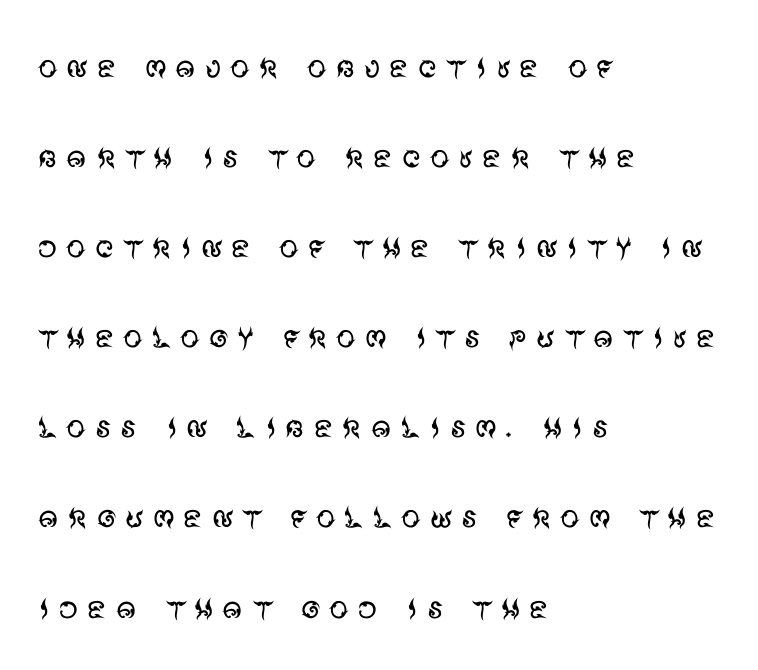
The image shows 39 px regular-weight sans-serif type, upright; set left-aligned, loose line spacing (2.31x), unusually wide letter spacing (+0.21 em), not underlined; medium stroke contrast and a large x-height.
